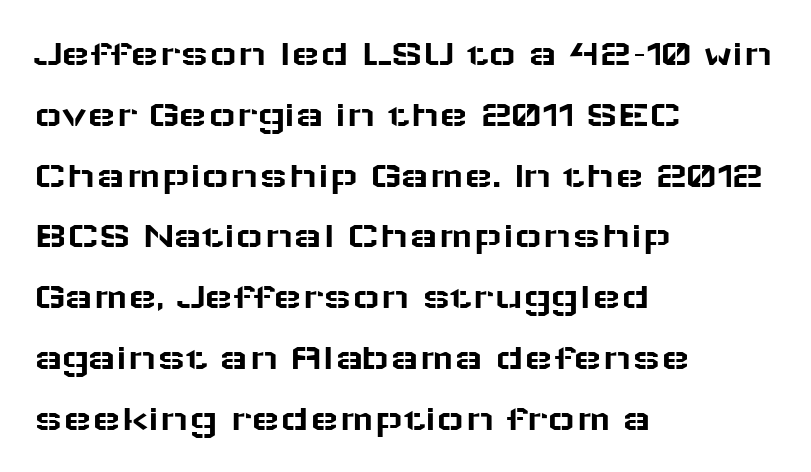
Q: Is the text italic (slanted)? A: No, it is upright.
Q: Is the typeface a serif or a sans-serif typeface? A: Sans-serif.
Q: Is the text underlined? A: No.
Q: How is the paragraph aligned? A: Left-aligned.
Q: Is the spacing between letters normal or unusually wide? A: Normal.
Q: Is the spacing between lines tight, normal or loose? A: Normal.
Q: Width (condensed, normal, or wide)? A: Wide.
Q: Stroke contrast? A: Low.
Q: x-height? A: Medium.
Q: Monospaced? A: No.
